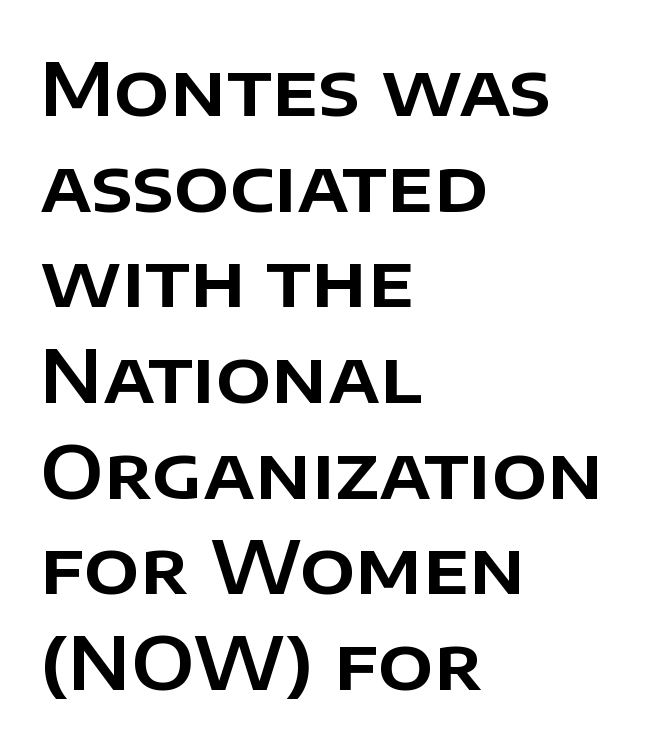
These lines sit exactly where default settings would place them. Ascenders rise straight up at ninety degrees. The passage shown is typed in a proportional face where columns would drift. Tracking here is standard; glyphs follow each other at the usual distance.
